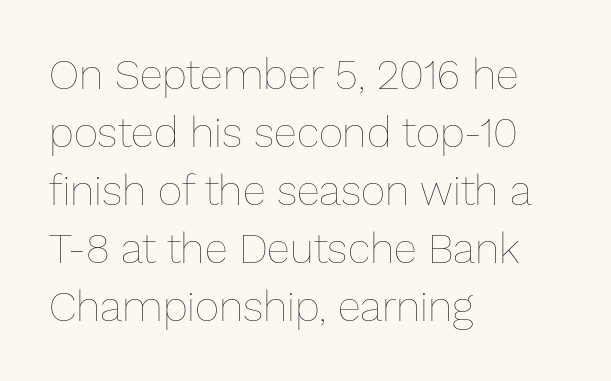
The image shows 42 px thin type, upright; set left-aligned, normal line spacing (1.38x), normal letter spacing, not underlined; low stroke contrast and a medium x-height.
